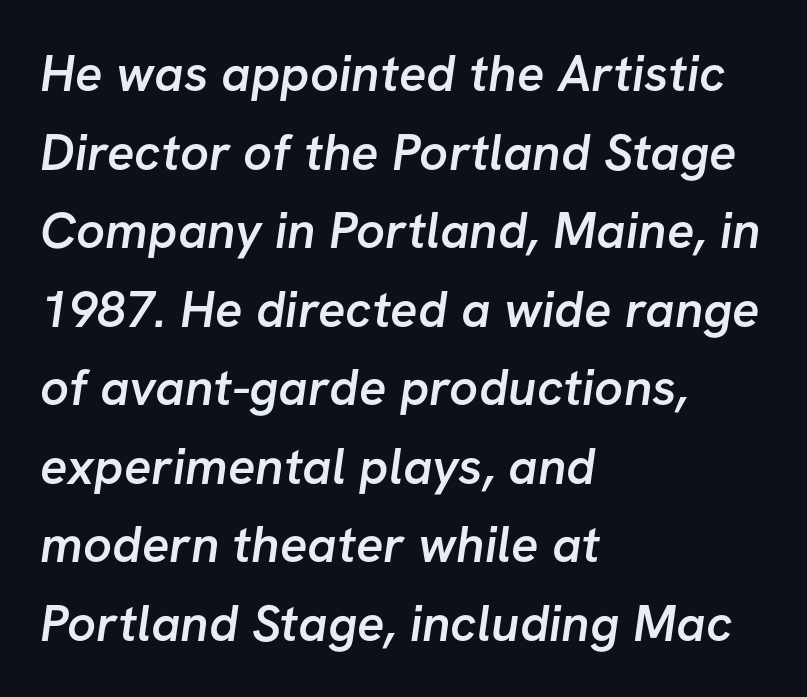
Q: Is the text bold? A: Semi-bold.
Q: Is the typeface a serif or a sans-serif typeface? A: Sans-serif.
Q: Is the text underlined? A: No.
Q: How is the paragraph aligned? A: Left-aligned.
Q: Is the spacing between letters normal or unusually wide? A: Normal.
Q: Is the spacing between lines tight, normal or loose? A: Normal.
Q: Width (condensed, normal, or wide)? A: Normal.
Q: Stroke contrast? A: Low.
Q: x-height? A: Medium.
Q: Monospaced? A: No.
